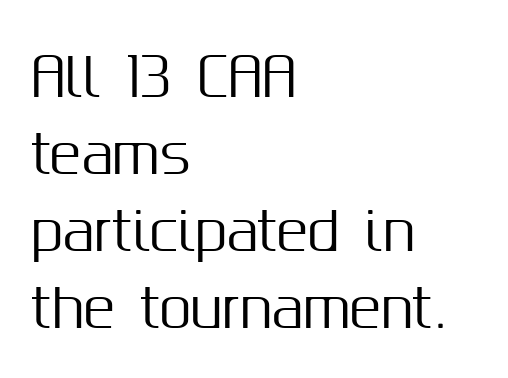
Interline gaps are of average width in this sample. Proportional: the letters do not fall into vertical columns. You can tell it's not italic because the verticals are truly vertical. Check where the strokes stop: nothing finishes them off — pure sans. Where is the straight margin? On the left. Decoration check: the copy has no underline.
